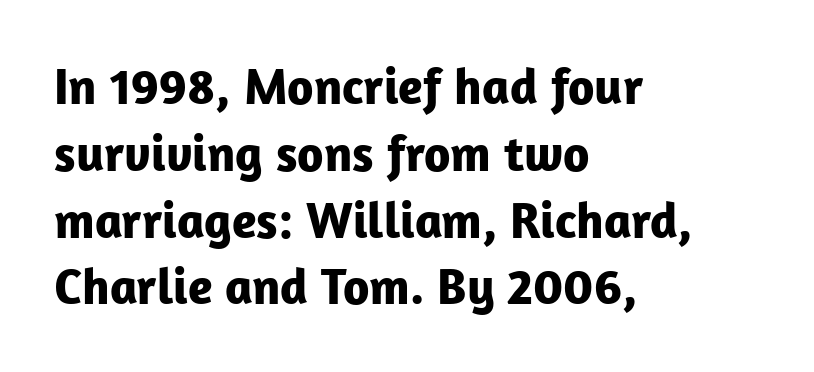
{"serif": "no", "italic": "no", "bold": "yes", "weight": "bold", "width": "normal", "stroke_contrast": "low", "x_height": "medium", "monospaced": "no", "underline": "no", "align": "left", "line_spacing": "normal", "line_spacing_ratio": 1.31, "letter_spacing": "normal", "letter_spacing_em": 0.0, "glyph_px": 51}
